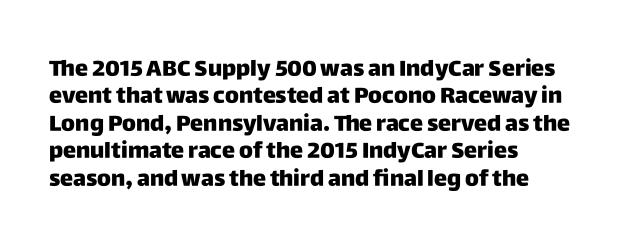
Q: Is the text bold? A: Yes.
Q: Is the text italic (slanted)? A: No, it is upright.
Q: Is the text underlined? A: No.
Q: How is the paragraph aligned? A: Left-aligned.
Q: Is the spacing between letters normal or unusually wide? A: Normal.
Q: Is the spacing between lines tight, normal or loose? A: Normal.
